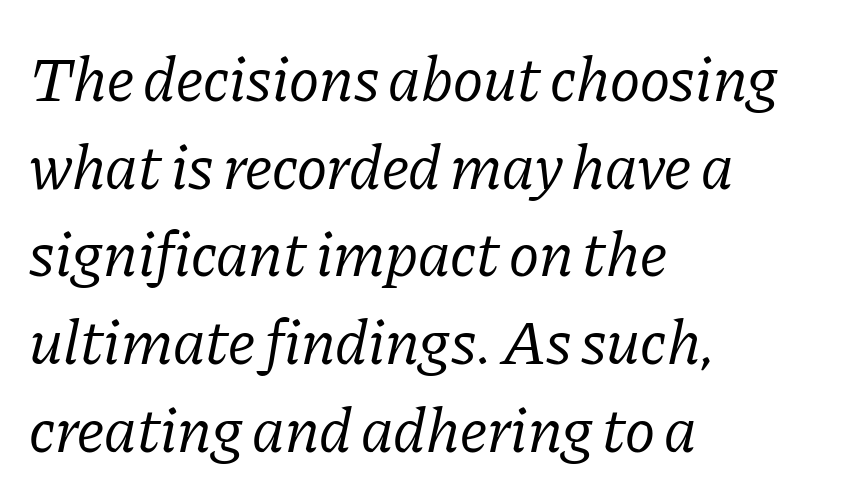
The setting favours the left margin, as ordinary paragraphs usually do. Font category for this specimen: serif. In terms of leading, this rendering sits right in the middle. Compared with ordinary roman type, these characters are visibly tilted.
